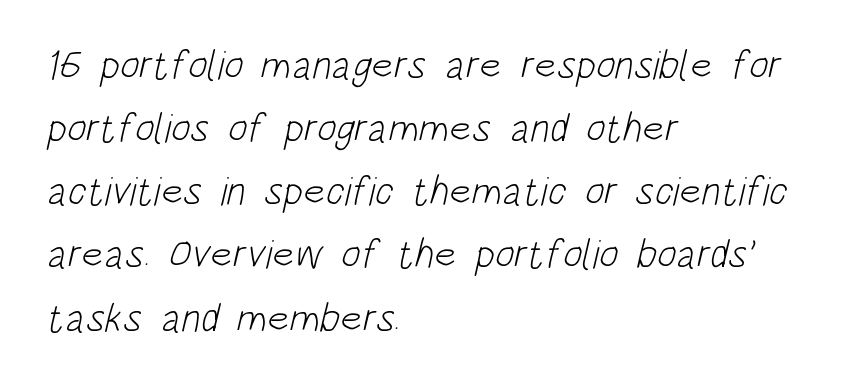
Compared with typical body copy, the letter spacing here is the same. Check where the strokes stop: nothing finishes them off — pure sans. No heavy texture on the line: the type isn't bold. Caption: multi-line text, flush left, ragged right. Character widths vary here, with narrow letters taking less room than wide ones. Bare-footed words on every line.
